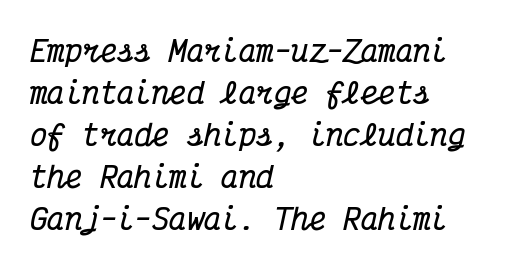
{"serif": "yes", "italic": "yes", "lean": "right", "slant_degrees": 12, "bold": "yes", "weight": "bold", "width": "condensed", "stroke_contrast": "medium", "x_height": "medium", "monospaced": "yes", "underline": "no", "align": "left", "line_spacing": "normal", "line_spacing_ratio": 1.45, "letter_spacing": "normal", "letter_spacing_em": 0.0, "glyph_px": 29}
